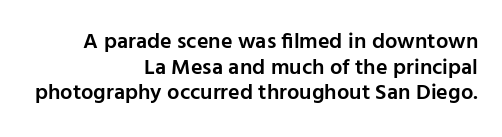
{"italic": "no", "bold": "semi", "underline": "no", "align": "right", "line_spacing_ratio": 1.17, "letter_spacing": "normal", "letter_spacing_em": 0.0, "glyph_px": 22}
